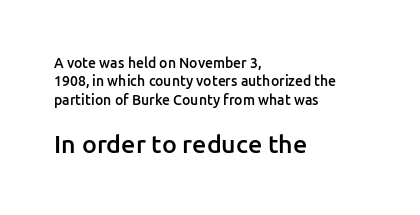
Q: Is the text bold? A: Semi-bold.
Q: Is the text italic (slanted)? A: No, it is upright.
Q: Is the text underlined? A: No.
Q: How is the paragraph aligned? A: Left-aligned.
Q: Is the spacing between letters normal or unusually wide? A: Normal.
Q: Is the spacing between lines tight, normal or loose? A: Normal.
Q: Which block of text is set in a larger size, the first (top) or the second (bottom)? A: The second (bottom) one.
